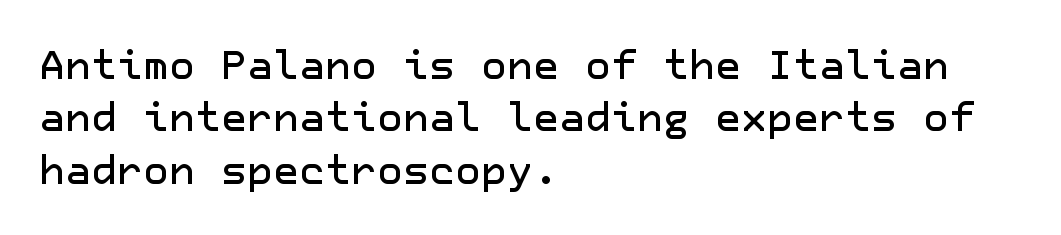
Q: Is the text italic (slanted)? A: No, it is upright.
Q: Is the typeface a serif or a sans-serif typeface? A: Sans-serif.
Q: Is the text underlined? A: No.
Q: How is the paragraph aligned? A: Left-aligned.
Q: Is the spacing between letters normal or unusually wide? A: Normal.
Q: Is the spacing between lines tight, normal or loose? A: Normal.
Q: Width (condensed, normal, or wide)? A: Normal.
Q: Stroke contrast? A: Low.
Q: x-height? A: Medium.
